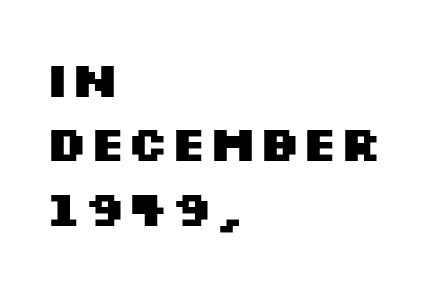
Note the varied advance widths — an 'i' is clearly narrower than an 'm'. Are there feet on the stems? There aren't — it's a sans. A clean baseline with only descenders dipping below it. A typesetter would mark this as roman, not italic. A classic flush-left, rag-right setting is used for this passage. Regular leading.
